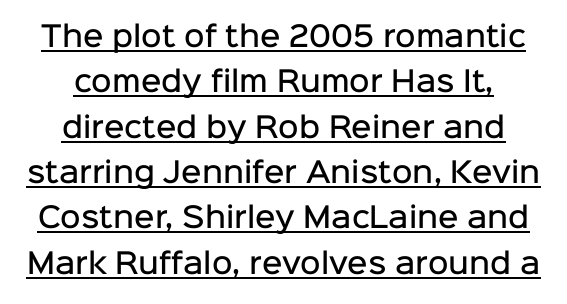
The image shows 28 px semibold sans-serif type, upright; set normal line spacing (1.62x), normal letter spacing, underlined; low stroke contrast and a medium x-height.
